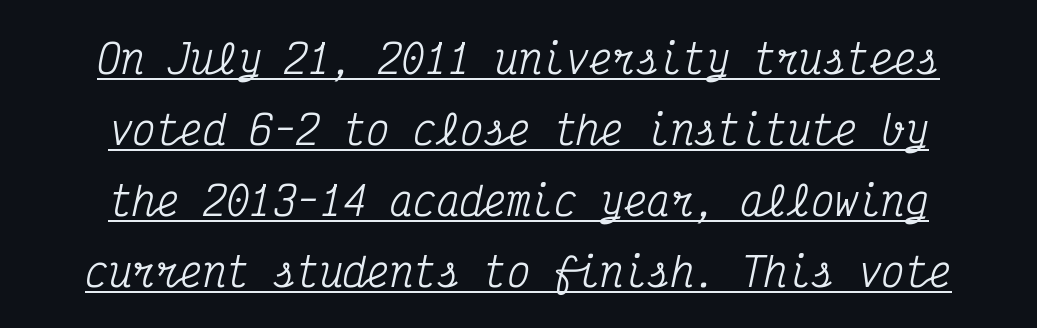
The image shows 39 px condensed serif type, italic (leaning right), monospaced; set centered, line spacing 1.82x, normal letter spacing, underlined; medium stroke contrast and a medium x-height.
